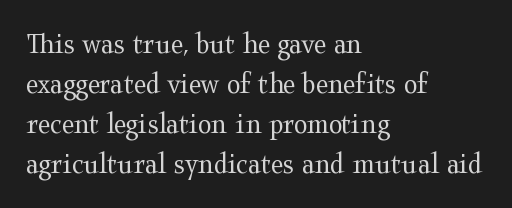
Q: Is the text bold? A: No.
Q: Is the text italic (slanted)? A: No, it is upright.
Q: Is the typeface a serif or a sans-serif typeface? A: Serif.
Q: Is the text underlined? A: No.
Q: How is the paragraph aligned? A: Left-aligned.
Q: Is the spacing between letters normal or unusually wide? A: Normal.
Q: Is the spacing between lines tight, normal or loose? A: Normal.
Q: Width (condensed, normal, or wide)? A: Wide.
Q: Stroke contrast? A: Medium.
Q: x-height? A: Medium.
Q: Monospaced? A: No.
